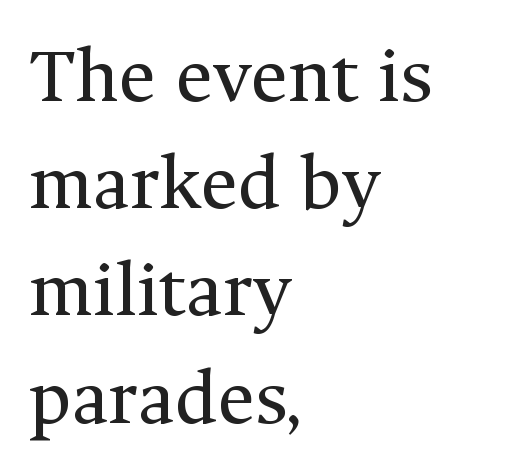
Regular leading. Nobody touched the tracking dial on this one. Which margin do the lines hug? The left one — the right edge is uneven. Ascenders rise straight up at ninety degrees. A light-to-regular cut is what we see here.
